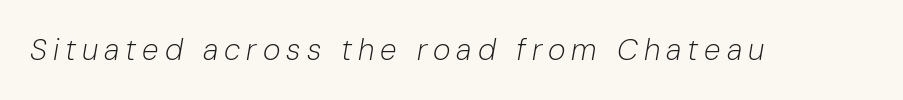
This sample has the flowing, uneven cadence of proportional lettering. Has an underline been added? It has not. There's an unmistakable incline to the writing here. Loose tracking; the words dissolve into strings of separated letters.
